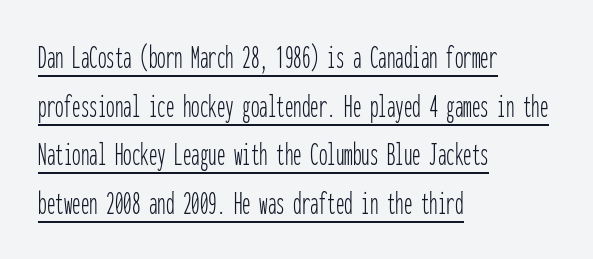
Q: Is the text bold? A: No.
Q: Is the text italic (slanted)? A: No, it is upright.
Q: Is the typeface a serif or a sans-serif typeface? A: Sans-serif.
Q: Is the text underlined? A: Yes.
Q: How is the paragraph aligned? A: Left-aligned.
Q: Is the spacing between letters normal or unusually wide? A: Normal.
Q: Is the spacing between lines tight, normal or loose? A: Normal.
Q: Width (condensed, normal, or wide)? A: Condensed.
Q: Stroke contrast? A: Low.
Q: x-height? A: Medium.
Q: Monospaced? A: Yes.
